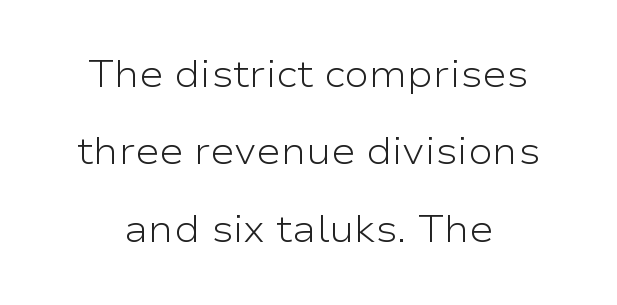
Q: Is the text bold? A: No.
Q: Is the text italic (slanted)? A: No, it is upright.
Q: Is the typeface a serif or a sans-serif typeface? A: Sans-serif.
Q: Is the text underlined? A: No.
Q: How is the paragraph aligned? A: Centered.
Q: Is the spacing between letters normal or unusually wide? A: Normal.
Q: Is the spacing between lines tight, normal or loose? A: Loose.
Q: Width (condensed, normal, or wide)? A: Wide.
Q: Stroke contrast? A: Low.
Q: x-height? A: Medium.
Q: Monospaced? A: No.
